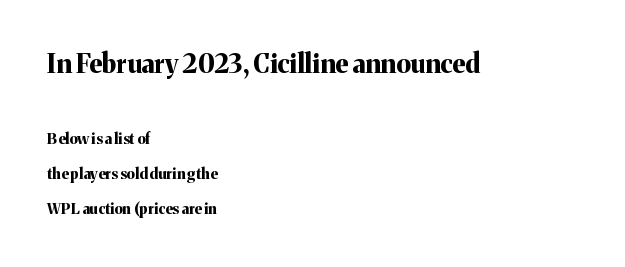
{"italic": "no", "bold": "yes", "underline": "no", "align": "left", "line_spacing": "loose", "line_spacing_ratio": 2.35, "letter_spacing": "normal", "letter_spacing_em": 0.0, "larger_block": "first", "size_ratio": 1.73, "glyph_px": 26}
